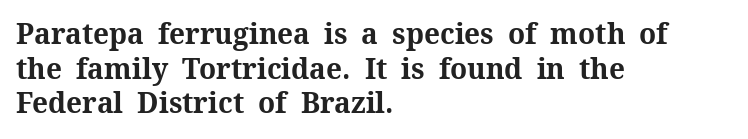
The characters display serif detailing at their extremities. Does extra space separate the letters? No, they use regular spacing. Type without underlining. One-word summary of the alignment: left. Is this a fixed-width face? No — the glyphs have proportional, varying widths. The glyphs have the mass of a bold cut.
